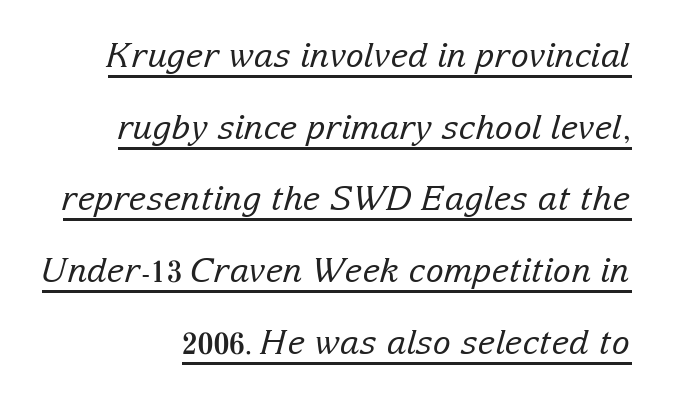
Q: Is the text bold? A: No.
Q: Is the text italic (slanted)? A: Yes, it leans right by about 15 degrees.
Q: Is the typeface a serif or a sans-serif typeface? A: Serif.
Q: Is the text underlined? A: Yes.
Q: How is the paragraph aligned? A: Right-aligned.
Q: Is the spacing between letters normal or unusually wide? A: Normal.
Q: Is the spacing between lines tight, normal or loose? A: Loose.
Q: Width (condensed, normal, or wide)? A: Normal.
Q: Stroke contrast? A: Low.
Q: x-height? A: Medium.
Q: Monospaced? A: No.
